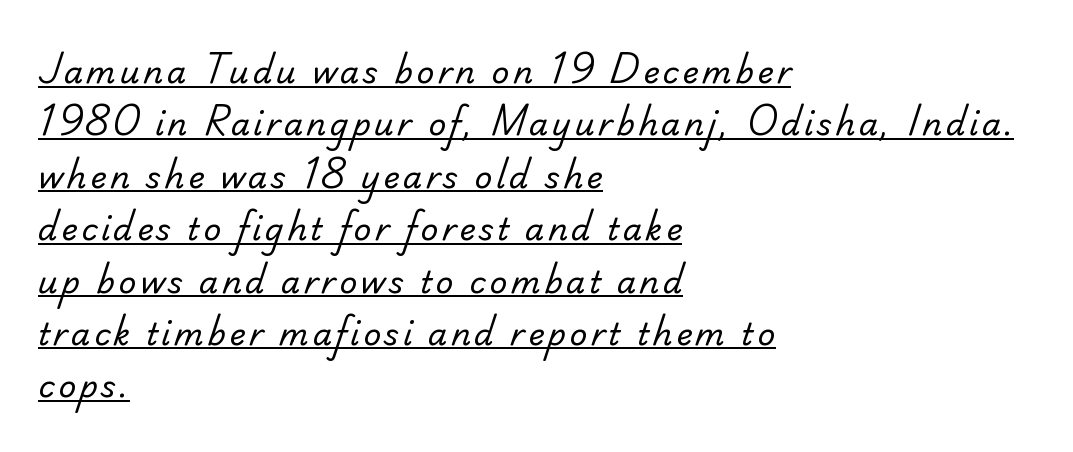
The image shows 31 px regular-weight sans-serif type; set left-aligned, normal line spacing (1.69x), underlined; low stroke contrast and a small x-height.
